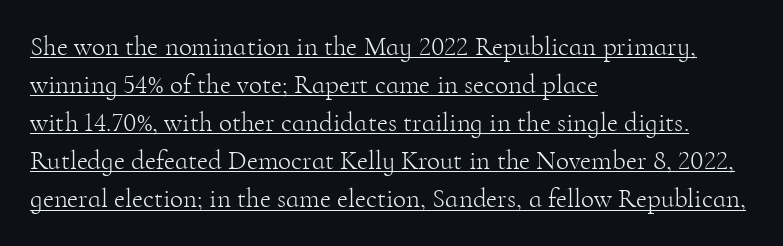
If you drew a ruler down the left edge, every line would touch it. A typesetter would call this zero additional tracking. The passage shown is not bold in any degree. Caption: lettering with a line underneath. Does the leading feel generous? No, just average. Do the letters lean? They stand straight.
